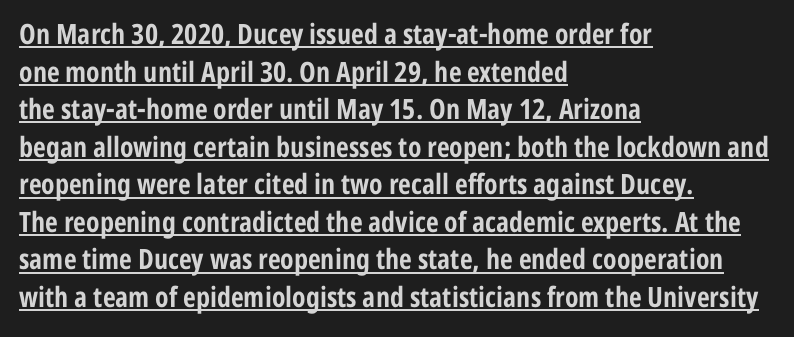
Each letter's strokes conclude bluntly, with no projecting serifs. Emphasis by weight is at full strength: bold. Reading down the column, the eye jumps a familiar distance to each next line. No extra tracking has been applied to these lines.
